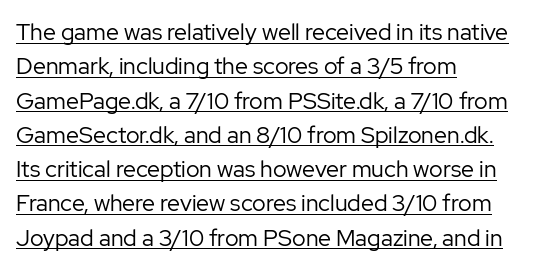
The image shows 23 px text type, upright; set left-aligned, normal line spacing (1.49x), normal letter spacing, underlined.
